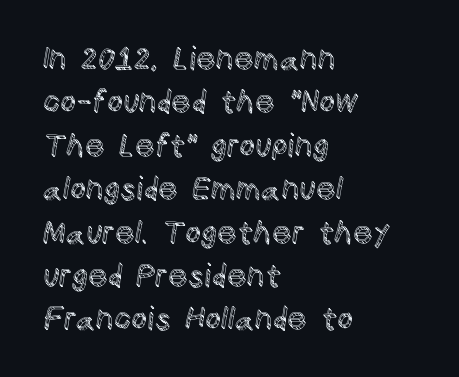
Q: Is the text italic (slanted)? A: Yes.
Q: Is the text underlined? A: No.
Q: How is the paragraph aligned? A: Left-aligned.
Q: Is the spacing between letters normal or unusually wide? A: Normal.
Q: Is the spacing between lines tight, normal or loose? A: Normal.
Q: Width (condensed, normal, or wide)? A: Normal.
Q: x-height? A: Large.
Q: Monospaced? A: No.
